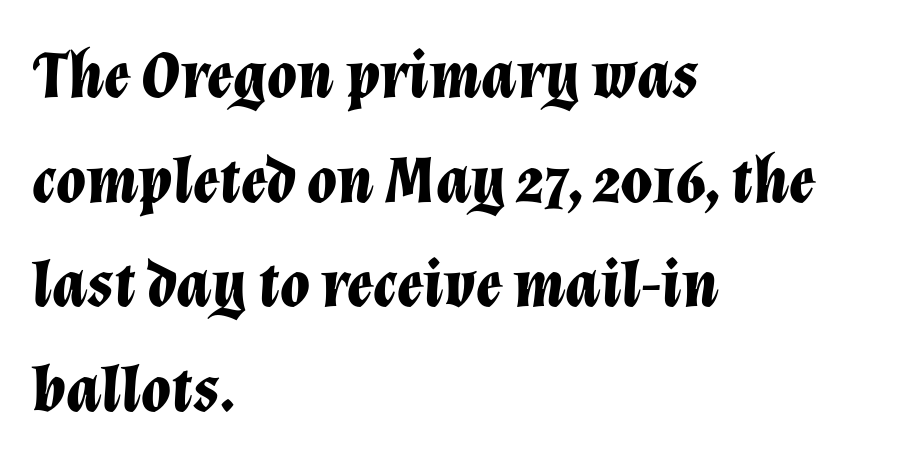
These lines keep a tight, regular rhythm from letter to letter. Underlining? Definitely not there. Layout note: lines flush left. Evenly set lines give the paragraph a standard silhouette. Summary of weight: heavy, a full bold.
